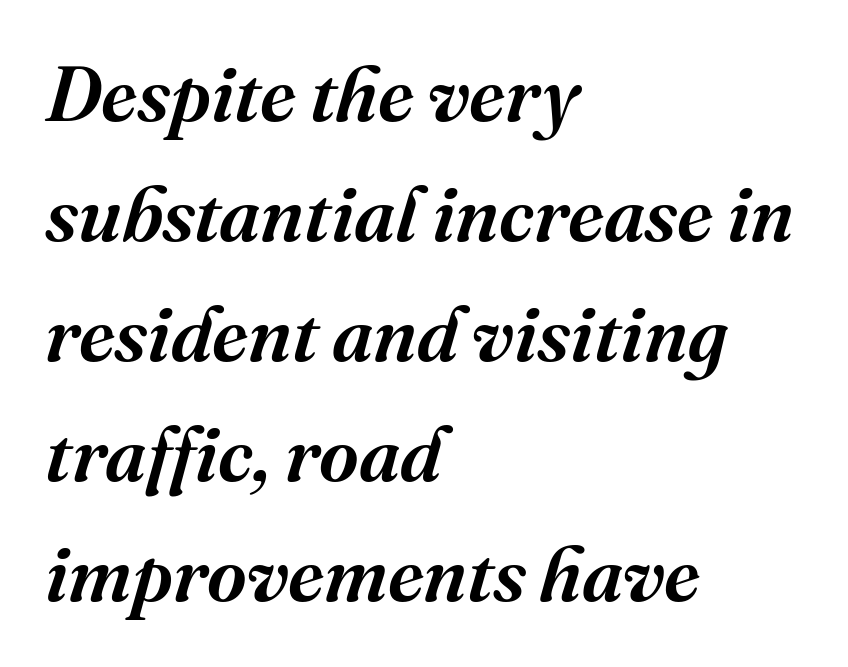
Q: Is the text italic (slanted)? A: Yes, it leans right by about 16 degrees.
Q: Is the typeface a serif or a sans-serif typeface? A: Serif.
Q: Is the text underlined? A: No.
Q: How is the paragraph aligned? A: Left-aligned.
Q: Is the spacing between letters normal or unusually wide? A: Normal.
Q: Is the spacing between lines tight, normal or loose? A: Normal.
Q: Width (condensed, normal, or wide)? A: Normal.
Q: Stroke contrast? A: Medium.
Q: x-height? A: Medium.
Q: Monospaced? A: No.
